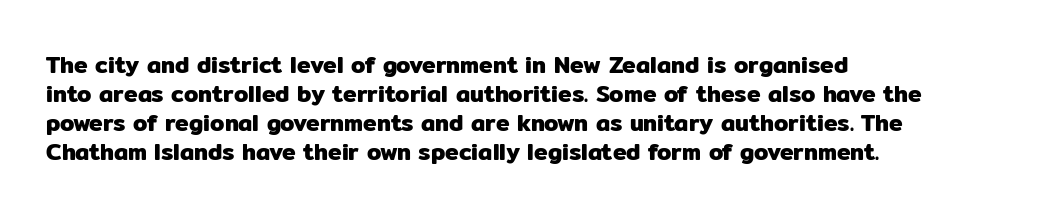
{"italic": "no", "underline": "no", "align": "left", "line_spacing": "normal", "line_spacing_ratio": 1.26, "letter_spacing": "normal", "letter_spacing_em": 0.0, "glyph_px": 23}
